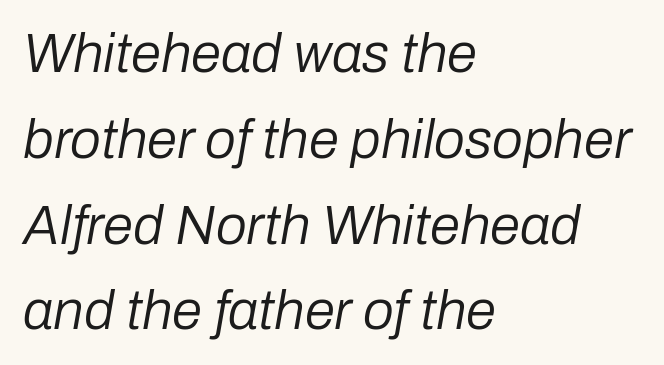
The image shows 55 px regular-weight type, italic (leaning right); set left-aligned, normal line spacing (1.56x), normal letter spacing, not underlined; low stroke contrast and a medium x-height.
